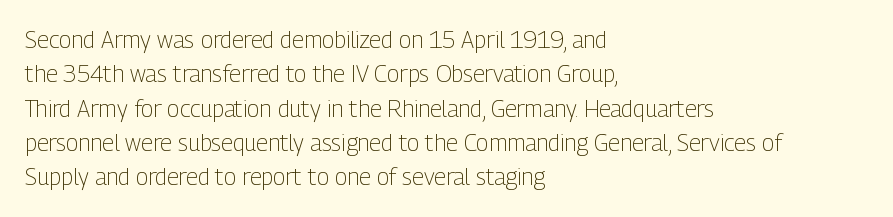
{"italic": "no", "bold": "no", "underline": "no", "align": "left", "line_spacing": "normal", "line_spacing_ratio": 1.49, "letter_spacing": "normal", "letter_spacing_em": 0.0, "glyph_px": 23}
